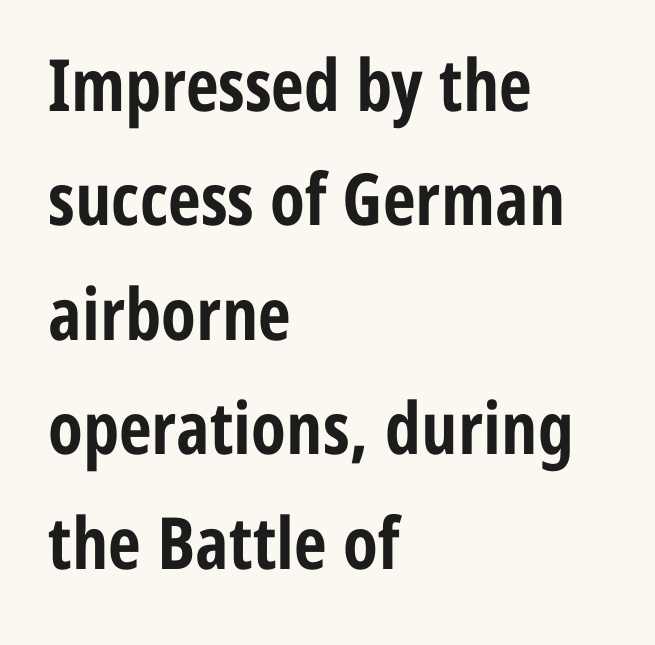
Is there any slant? The stems are plumb. Honestly, the row spacing looks completely unremarkable. Default kerning and tracking; the words read as compact shapes. The foot of each line stays bare and open.
